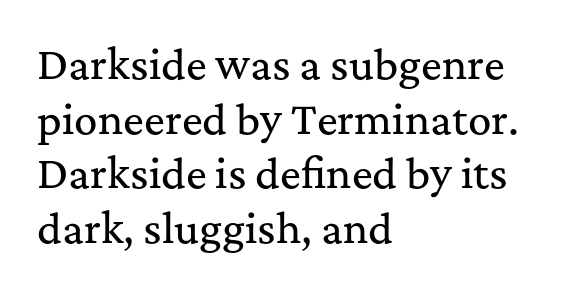
The image shows 39 px serif type, upright; set left-aligned, normal line spacing (1.4x), normal letter spacing, not underlined; medium stroke contrast and a medium x-height.
